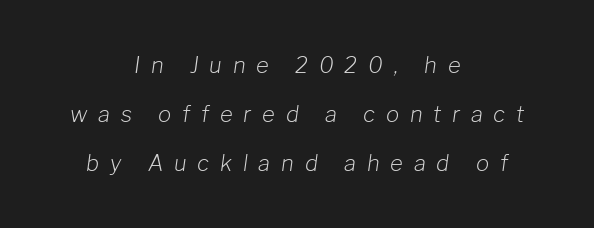
The type is letterspaced generously, with wide tracking. Glance below the letters and you will spot only blank space. Notice how the passage keeps no hard edge, just a central spine. Compared with typical paragraphs, the rows here are farther apart. Is the type slanted? Yes — the strokes lean at a clear angle.
